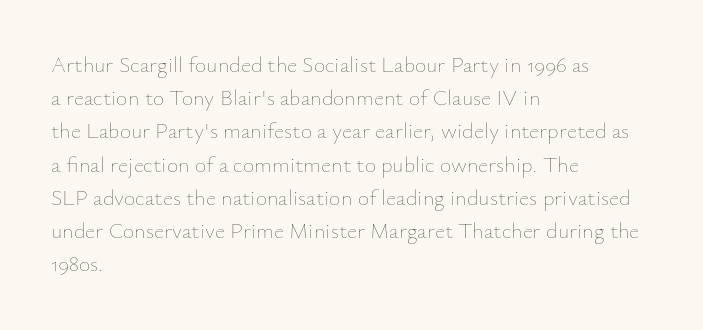
Q: Is the text bold? A: No.
Q: Is the text italic (slanted)? A: No, it is upright.
Q: Is the text underlined? A: No.
Q: How is the paragraph aligned? A: Left-aligned.
Q: Is the spacing between letters normal or unusually wide? A: Normal.
Q: Is the spacing between lines tight, normal or loose? A: Normal.
